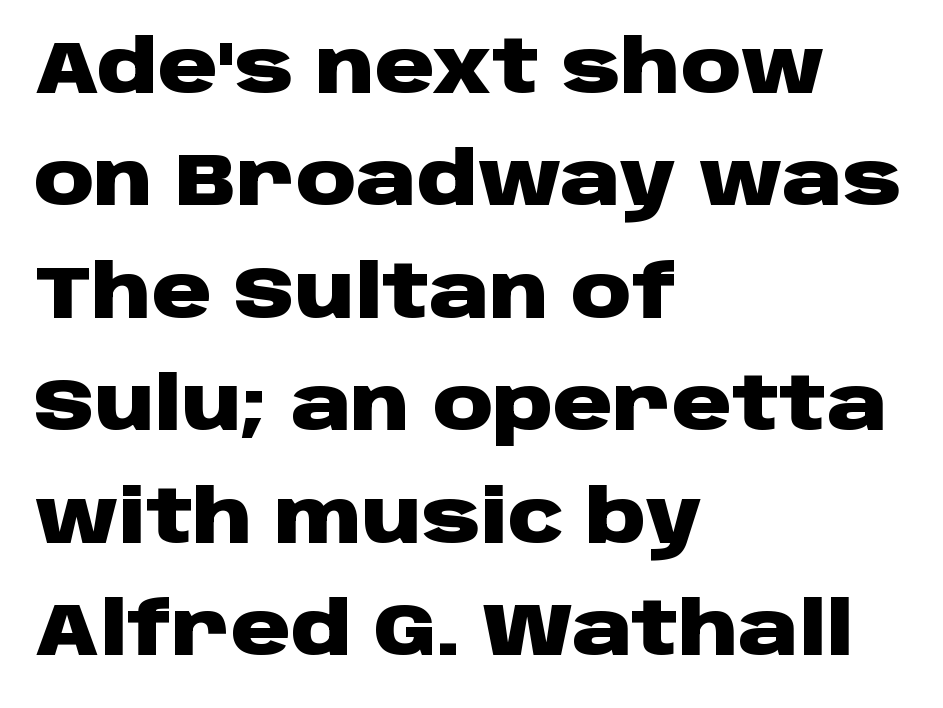
The image shows 74 px heavy, wide sans-serif type, upright; set left-aligned, normal line spacing (1.52x), normal letter spacing, not underlined; low stroke contrast and a large x-height.
